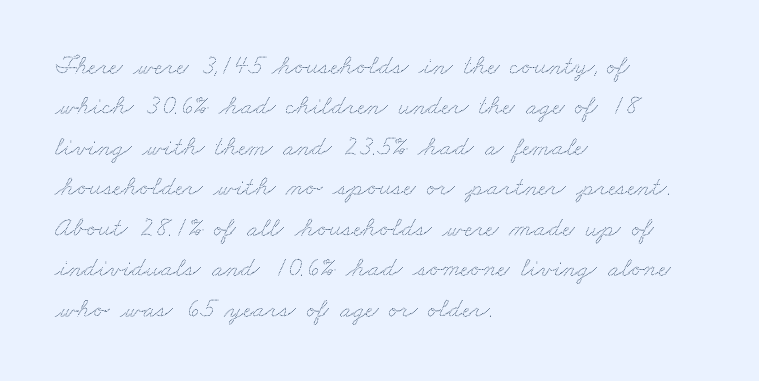
This rendering features lettering with no underline. Successive baselines arrive at the customary interval. Leftover space on each line is placed entirely after the last word. The passage shown has conventional tracking throughout.
